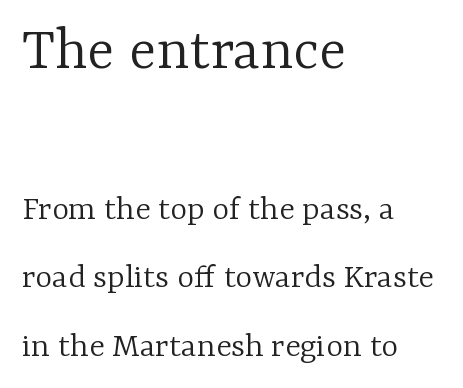
{"serif": "yes", "italic": "no", "bold": "no", "weight": "light", "width": "normal", "stroke_contrast": "low", "x_height": "medium", "monospaced": "no", "underline": "no", "align": "left", "line_spacing": "loose", "line_spacing_ratio": 1.9, "letter_spacing": "normal", "letter_spacing_em": 0.0, "larger_block": "first", "size_ratio": 1.75, "glyph_px": 63}
